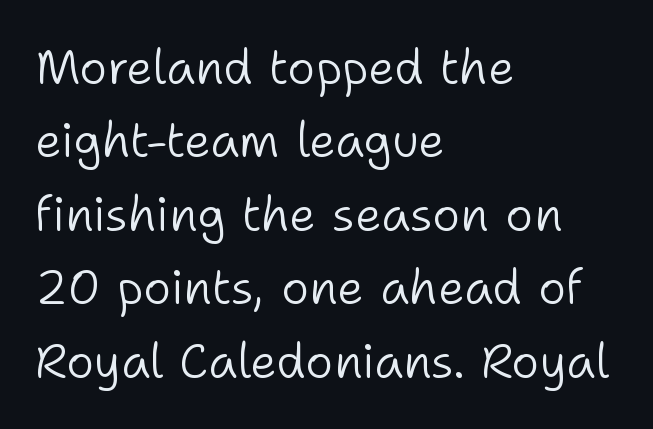
Nothing heavy about these letters — not bold at all. Varying glyph widths throughout — classic text-font behaviour. The font family rendered here belongs to the sans-serif group. The space between consecutive lines is moderate. Which margin do the lines hug? The left one — the right edge is uneven. The space beneath each line is pristine and unruled.
